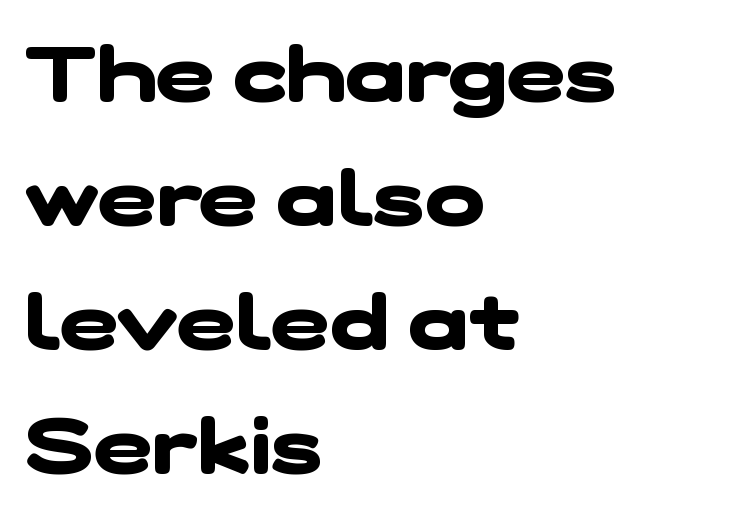
Q: Is the text bold? A: Yes.
Q: Is the typeface a serif or a sans-serif typeface? A: Sans-serif.
Q: Is the text underlined? A: No.
Q: How is the paragraph aligned? A: Left-aligned.
Q: Is the spacing between letters normal or unusually wide? A: Normal.
Q: Is the spacing between lines tight, normal or loose? A: Normal.
Q: Width (condensed, normal, or wide)? A: Wide.
Q: Stroke contrast? A: Low.
Q: x-height? A: Medium.
Q: Monospaced? A: No.
